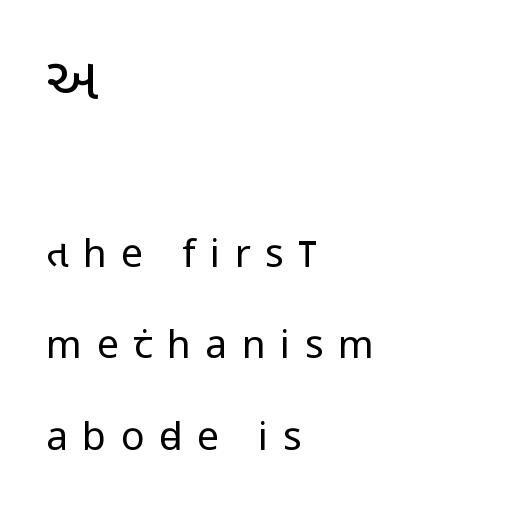
{"serif": "no", "italic": "no", "bold": "no", "weight": "regular", "width": "condensed", "stroke_contrast": "low", "x_height": "large", "monospaced": "no", "underline": "no", "align": "left", "line_spacing": "loose", "line_spacing_ratio": 2.35, "letter_spacing": "wide", "letter_spacing_em": 0.37, "larger_block": "first", "size_ratio": 1.51, "glyph_px": 59}
